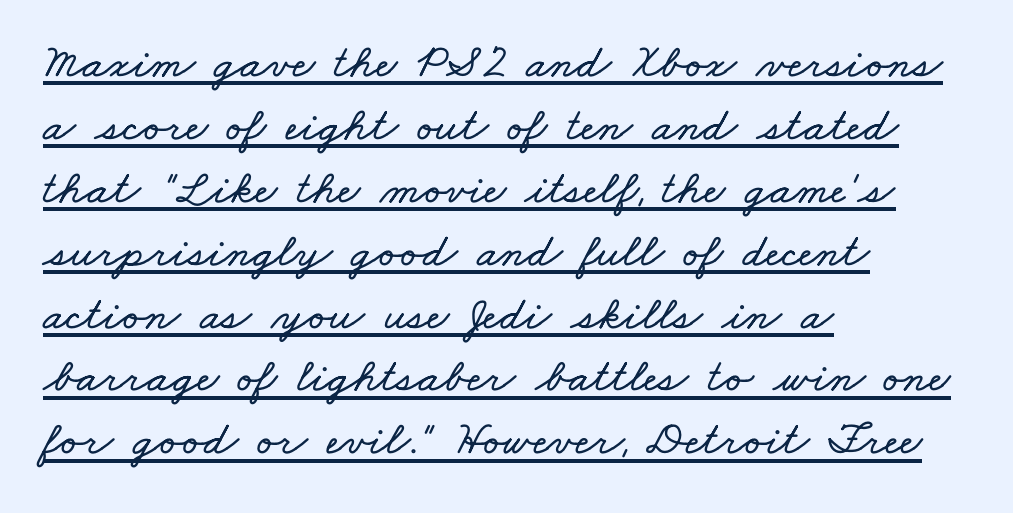
{"width": "wide", "stroke_contrast": "low", "x_height": "small", "monospaced": "no", "underline": "yes", "align": "left", "line_spacing": "normal", "line_spacing_ratio": 1.31, "letter_spacing": "normal", "letter_spacing_em": 0.0, "glyph_px": 48}
